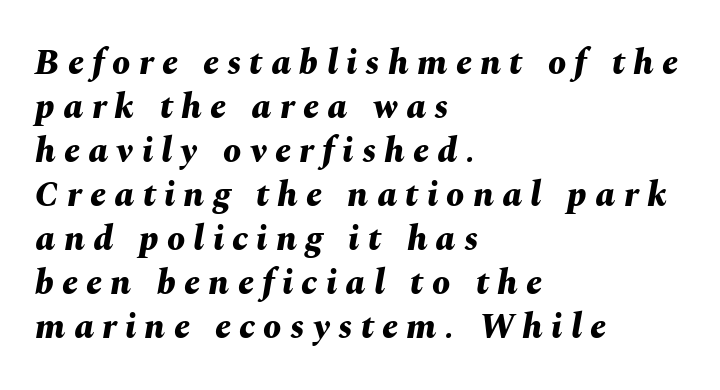
{"italic": "yes", "lean": "right", "slant_degrees": 10, "bold": "yes", "weight": "bold", "width": "normal", "stroke_contrast": "medium", "x_height": "medium", "monospaced": "no", "underline": "no", "align": "left", "line_spacing_ratio": 1.22, "letter_spacing": "wide", "letter_spacing_em": 0.23, "glyph_px": 36}
